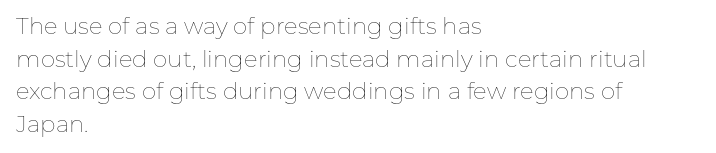
Characters follow at the spacing the type designer built in. The letterforms sit at book weight or below. Rendered with straight, roman letterforms. The rows are spaced the way most documents space them. The strip under each line holds only bare page.
